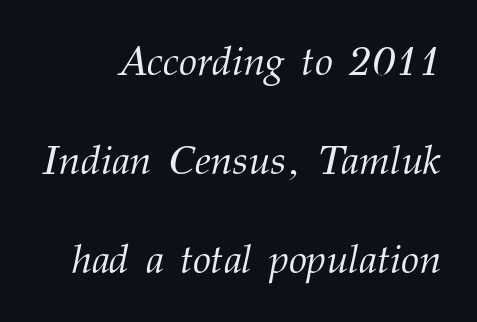
The image shows 41 px light serif type, italic (leaning right); set loose line spacing (2.42x), normal letter spacing, not underlined; medium stroke contrast and a medium x-height.
